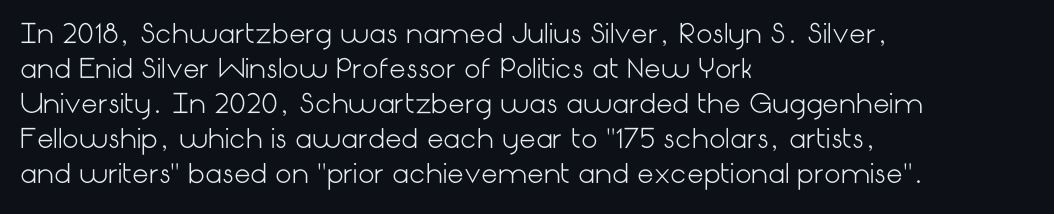
Q: Is the text bold? A: No.
Q: Is the text italic (slanted)? A: No, it is upright.
Q: Is the text underlined? A: No.
Q: How is the paragraph aligned? A: Left-aligned.
Q: Is the spacing between letters normal or unusually wide? A: Normal.
Q: Is the spacing between lines tight, normal or loose? A: Normal.
